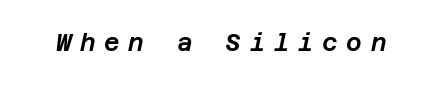
The image shows 24 px text type, italic (leaning right); set unusually wide letter spacing (+0.36 em), not underlined.
